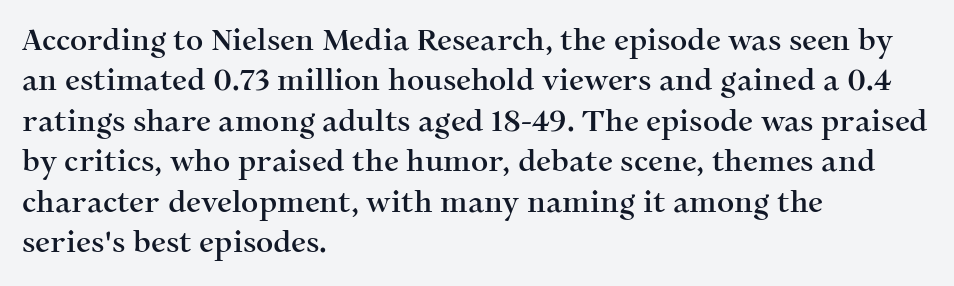
Q: Is the text italic (slanted)? A: No, it is upright.
Q: Is the typeface a serif or a sans-serif typeface? A: Serif.
Q: Is the text underlined? A: No.
Q: How is the paragraph aligned? A: Left-aligned.
Q: Is the spacing between letters normal or unusually wide? A: Normal.
Q: Is the spacing between lines tight, normal or loose? A: Normal.
Q: Width (condensed, normal, or wide)? A: Normal.
Q: Stroke contrast? A: Medium.
Q: x-height? A: Medium.
Q: Monospaced? A: No.
